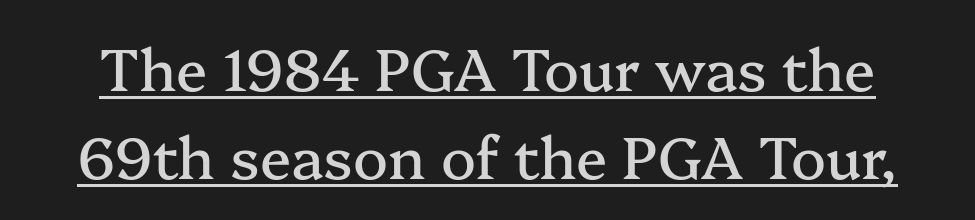
{"serif": "yes", "italic": "no", "width": "normal", "stroke_contrast": "medium", "x_height": "medium", "monospaced": "no", "underline": "yes", "line_spacing": "normal", "line_spacing_ratio": 1.52, "letter_spacing": "normal", "letter_spacing_em": 0.0, "glyph_px": 58}
